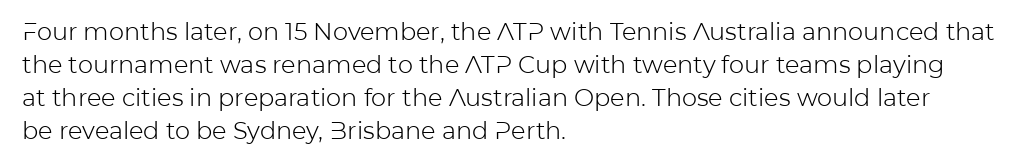
{"italic": "no", "bold": "no", "underline": "no", "align": "left", "line_spacing": "normal", "line_spacing_ratio": 1.38, "letter_spacing": "normal", "letter_spacing_em": 0.0, "glyph_px": 24}
